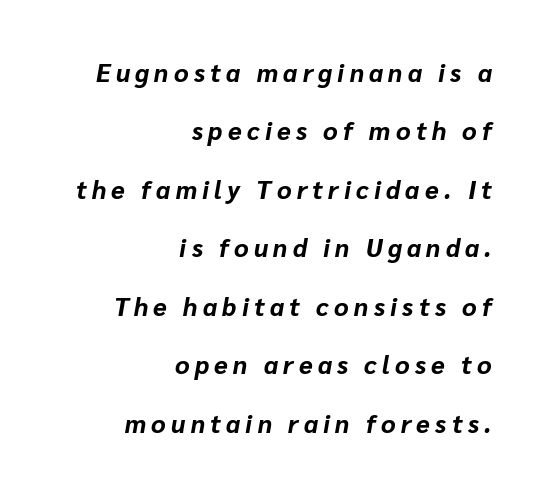
{"italic": "yes", "lean": "right", "slant_degrees": 10, "bold": "yes", "underline": "no", "align": "right", "line_spacing": "loose", "line_spacing_ratio": 2.34, "letter_spacing": "wide", "letter_spacing_em": 0.21, "glyph_px": 25}
